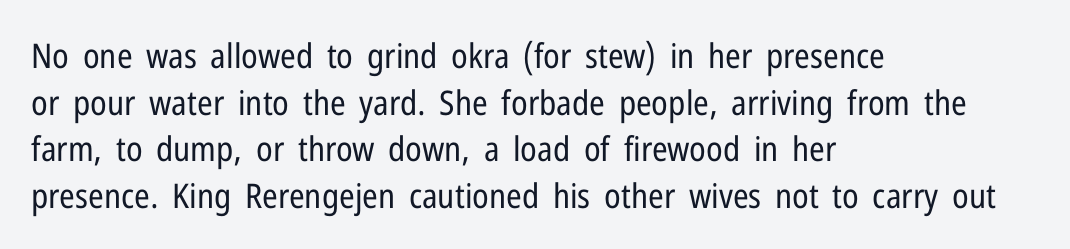
{"serif": "no", "italic": "no", "bold": "no", "weight": "regular", "width": "condensed", "stroke_contrast": "low", "x_height": "medium", "monospaced": "no", "underline": "no", "align": "left", "line_spacing": "normal", "line_spacing_ratio": 1.37, "letter_spacing": "normal", "letter_spacing_em": 0.0, "glyph_px": 34}
